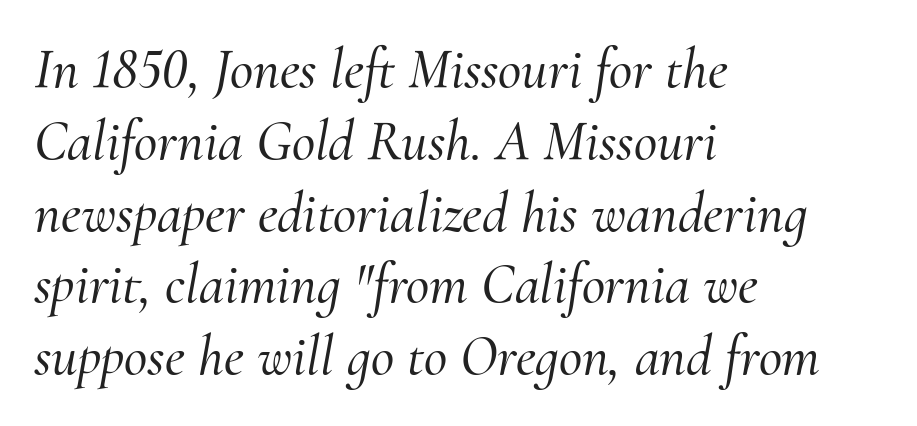
Q: Is the text italic (slanted)? A: Yes, it leans right by about 10 degrees.
Q: Is the typeface a serif or a sans-serif typeface? A: Serif.
Q: Is the text underlined? A: No.
Q: How is the paragraph aligned? A: Left-aligned.
Q: Is the spacing between letters normal or unusually wide? A: Normal.
Q: Is the spacing between lines tight, normal or loose? A: Normal.
Q: Width (condensed, normal, or wide)? A: Normal.
Q: Stroke contrast? A: Medium.
Q: x-height? A: Small.
Q: Monospaced? A: No.
